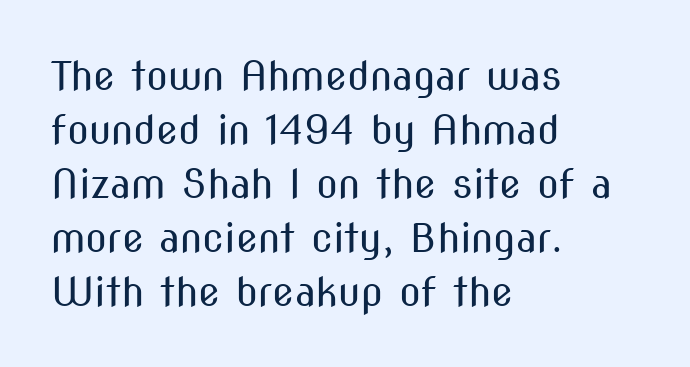
{"serif": "no", "italic": "no", "bold": "no", "weight": "regular", "width": "condensed", "stroke_contrast": "medium", "x_height": "medium", "monospaced": "no", "underline": "no", "align": "left", "line_spacing": "normal", "line_spacing_ratio": 1.35, "letter_spacing": "normal", "letter_spacing_em": 0.0, "glyph_px": 40}
